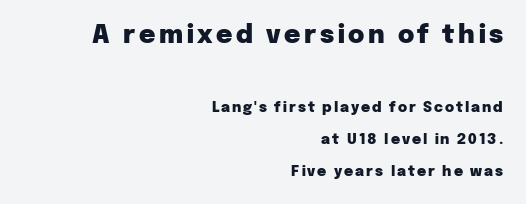
{"italic": "no", "bold": "yes", "underline": "no", "align": "right", "line_spacing": "loose", "line_spacing_ratio": 2.29, "larger_block": "first", "size_ratio": 1.79, "glyph_px": 25}
